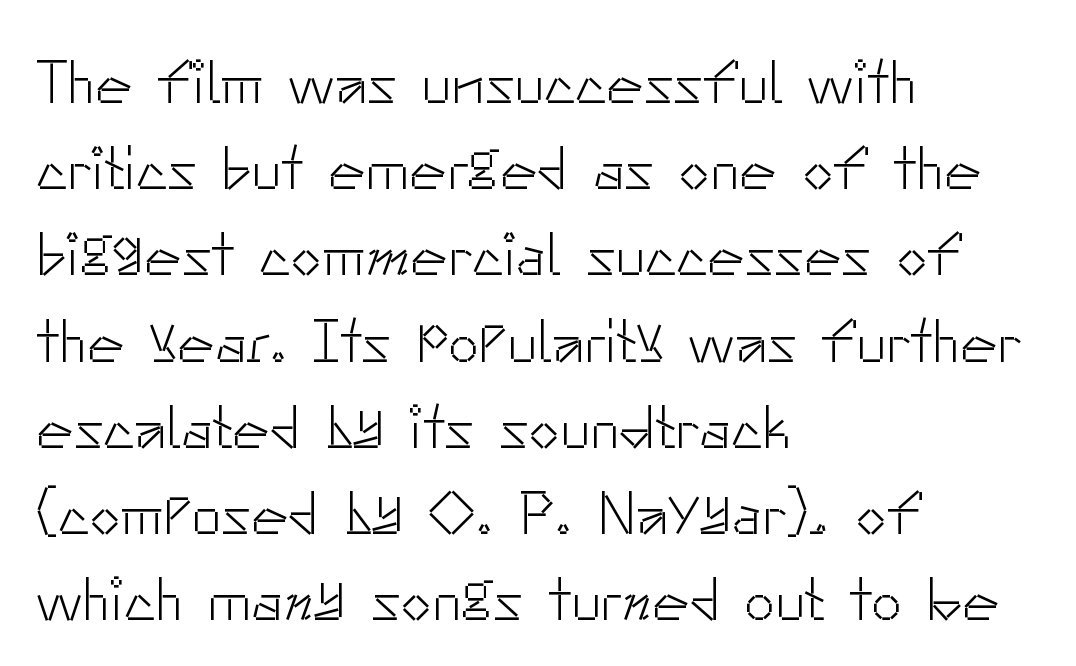
{"serif": "no", "italic": "no", "bold": "no", "weight": "light", "width": "normal", "stroke_contrast": "low", "x_height": "small", "monospaced": "no", "underline": "no", "align": "left", "line_spacing": "normal", "line_spacing_ratio": 1.39, "letter_spacing": "normal", "letter_spacing_em": 0.0, "glyph_px": 62}
